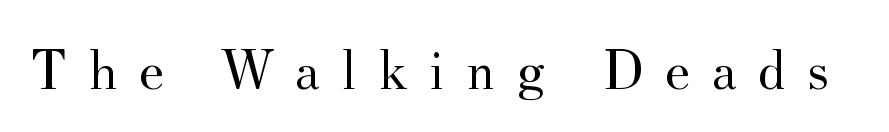
Q: Is the text bold? A: No.
Q: Is the text italic (slanted)? A: No, it is upright.
Q: Is the typeface a serif or a sans-serif typeface? A: Serif.
Q: Is the text underlined? A: No.
Q: Is the spacing between letters normal or unusually wide? A: Unusually wide.
Q: Width (condensed, normal, or wide)? A: Normal.
Q: Stroke contrast? A: Medium.
Q: x-height? A: Small.
Q: Monospaced? A: No.
